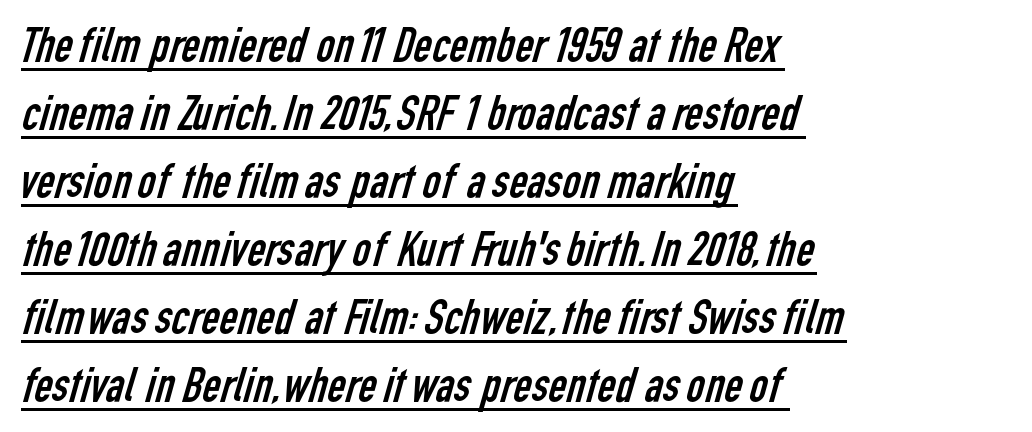
Q: Is the text bold? A: No.
Q: Is the typeface a serif or a sans-serif typeface? A: Sans-serif.
Q: Is the text underlined? A: Yes.
Q: How is the paragraph aligned? A: Left-aligned.
Q: Is the spacing between letters normal or unusually wide? A: Normal.
Q: Is the spacing between lines tight, normal or loose? A: Normal.
Q: Width (condensed, normal, or wide)? A: Condensed.
Q: Stroke contrast? A: Low.
Q: x-height? A: Medium.
Q: Monospaced? A: No.
